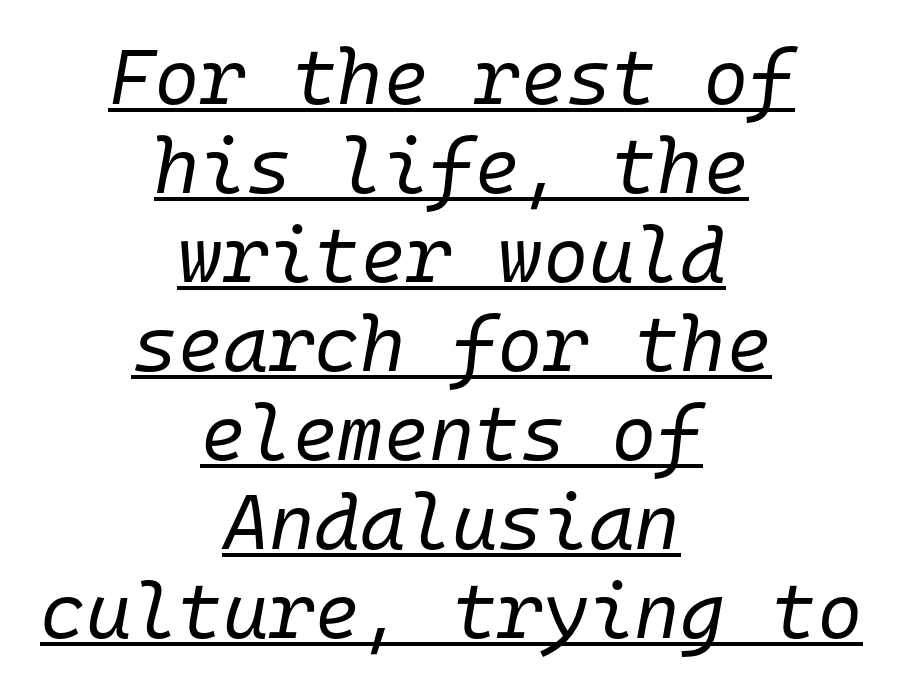
{"italic": "yes", "lean": "right", "slant_degrees": 10, "bold": "no", "weight": "regular", "width": "normal", "stroke_contrast": "low", "x_height": "medium", "monospaced": "yes", "underline": "yes", "align": "center", "line_spacing": "tight", "line_spacing_ratio": 1.14, "letter_spacing": "normal", "letter_spacing_em": 0.0, "glyph_px": 78}
